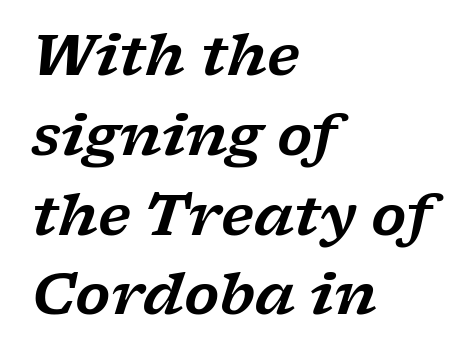
The image shows 57 px wide serif type, italic (leaning right); set left-aligned, normal line spacing (1.4x), normal letter spacing, not underlined; low stroke contrast and a medium x-height.
